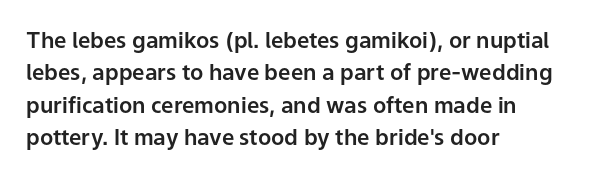
The image shows 22 px text type, upright; set left-aligned, normal line spacing (1.47x), normal letter spacing, not underlined.
